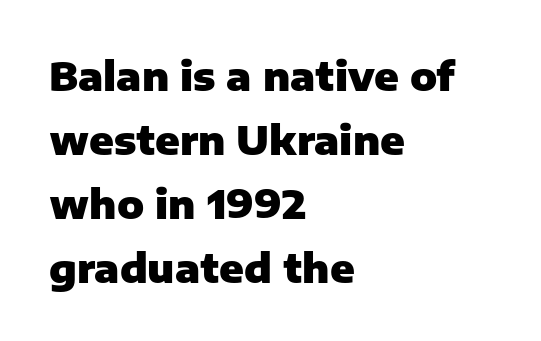
Q: Is the text bold? A: Yes.
Q: Is the text italic (slanted)? A: No, it is upright.
Q: Is the typeface a serif or a sans-serif typeface? A: Sans-serif.
Q: Is the text underlined? A: No.
Q: How is the paragraph aligned? A: Left-aligned.
Q: Is the spacing between letters normal or unusually wide? A: Normal.
Q: Is the spacing between lines tight, normal or loose? A: Normal.
Q: Width (condensed, normal, or wide)? A: Normal.
Q: Stroke contrast? A: Low.
Q: x-height? A: Medium.
Q: Monospaced? A: No.
